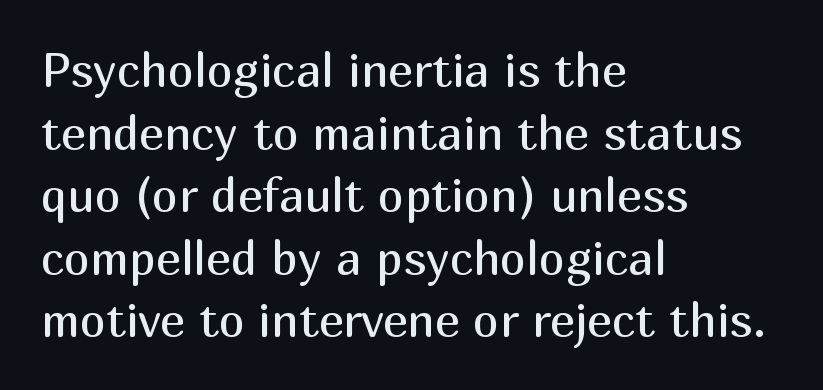
Q: Is the text bold? A: No.
Q: Is the text italic (slanted)? A: No, it is upright.
Q: Is the typeface a serif or a sans-serif typeface? A: Sans-serif.
Q: Is the text underlined? A: No.
Q: How is the paragraph aligned? A: Left-aligned.
Q: Is the spacing between letters normal or unusually wide? A: Normal.
Q: Is the spacing between lines tight, normal or loose? A: Normal.
Q: Width (condensed, normal, or wide)? A: Normal.
Q: Stroke contrast? A: Medium.
Q: x-height? A: Medium.
Q: Monospaced? A: No.
